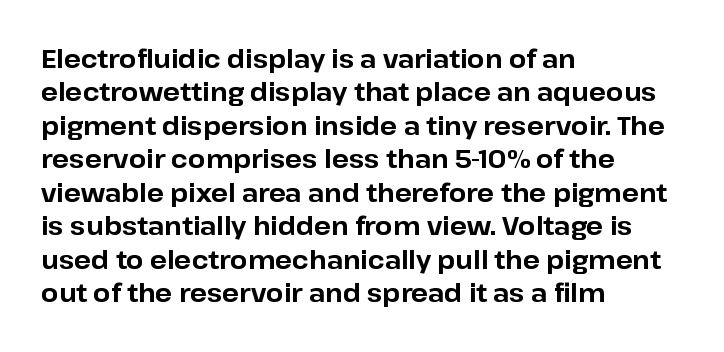
{"italic": "no", "bold": "yes", "underline": "no", "align": "left", "line_spacing": "normal", "line_spacing_ratio": 1.34, "letter_spacing": "normal", "letter_spacing_em": 0.0, "glyph_px": 25}
